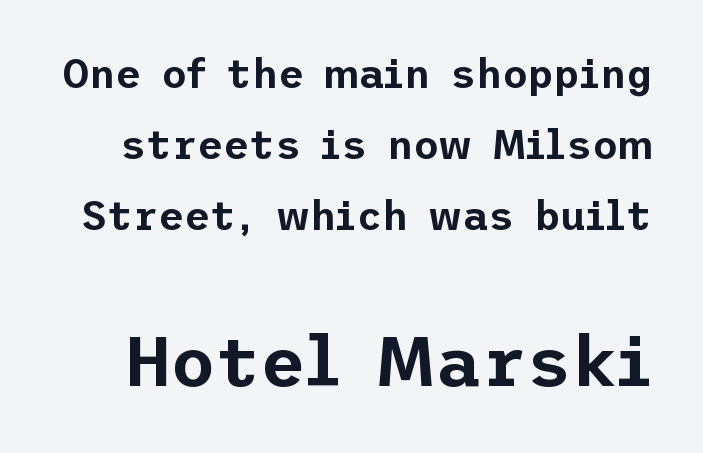
Q: Is the text italic (slanted)? A: No, it is upright.
Q: Is the typeface a serif or a sans-serif typeface? A: Sans-serif.
Q: Is the text underlined? A: No.
Q: Is the spacing between letters normal or unusually wide? A: Normal.
Q: Which block of text is set in a larger size, the first (top) or the second (bottom)? A: The second (bottom) one.
Q: Width (condensed, normal, or wide)? A: Normal.
Q: Stroke contrast? A: Low.
Q: x-height? A: Medium.
